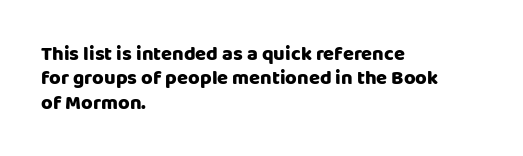
The image shows 20 px text type, upright; set left-aligned, line spacing 1.22x, normal letter spacing, not underlined.
